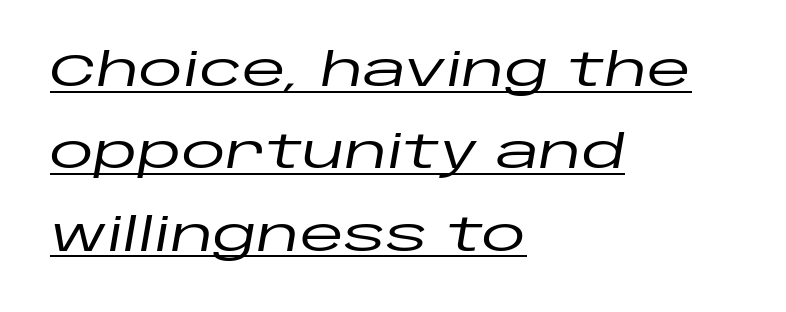
The passage shown leans; its letterforms are oblique. Each line starts at the same left margin while the right side varies. Beneath each row of characters lies a ruled line. The passage shown has conventional tracking throughout. Think of a printed novel: that variable character pitch is what you see here.
